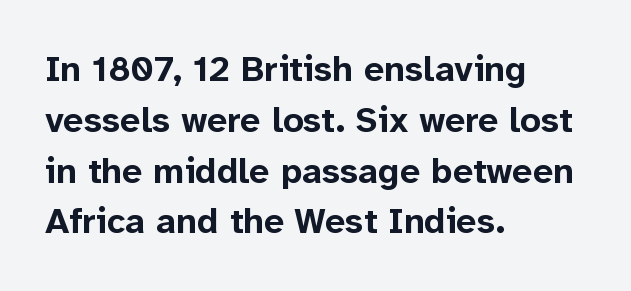
{"serif": "no", "italic": "no", "bold": "yes", "weight": "bold", "width": "normal", "stroke_contrast": "low", "x_height": "medium", "monospaced": "no", "underline": "no", "align": "left", "line_spacing": "normal", "line_spacing_ratio": 1.41, "letter_spacing": "normal", "letter_spacing_em": 0.0, "glyph_px": 36}
